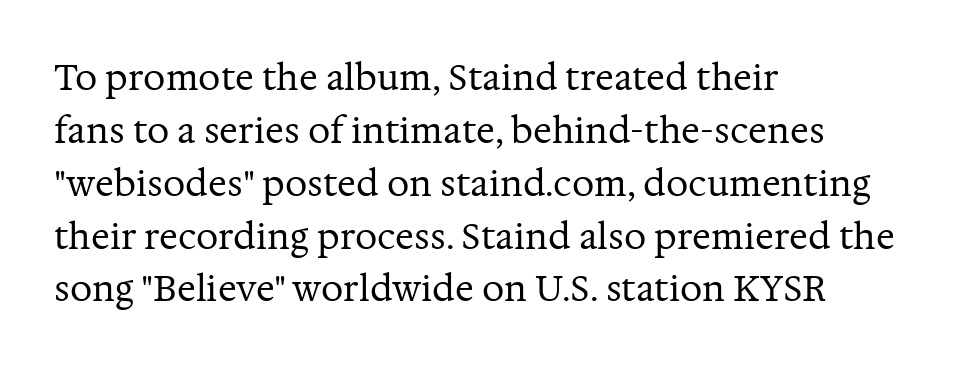
{"serif": "yes", "italic": "no", "bold": "no", "weight": "regular", "width": "normal", "stroke_contrast": "medium", "x_height": "medium", "monospaced": "no", "underline": "no", "align": "left", "line_spacing": "normal", "line_spacing_ratio": 1.51, "letter_spacing": "normal", "letter_spacing_em": 0.0, "glyph_px": 35}
